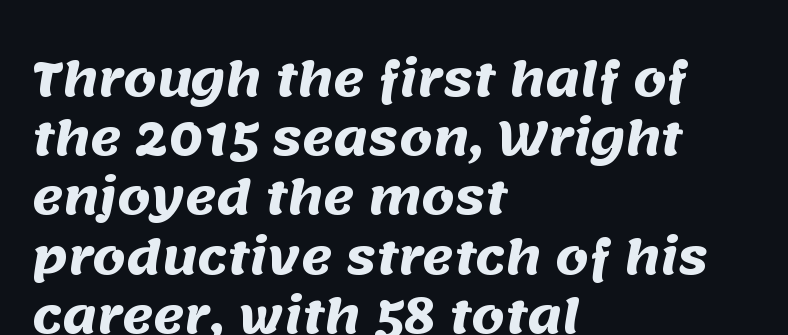
The image shows 47 px heavy sans-serif type; set left-aligned, normal line spacing (1.26x), normal letter spacing, not underlined; medium stroke contrast and a large x-height.
